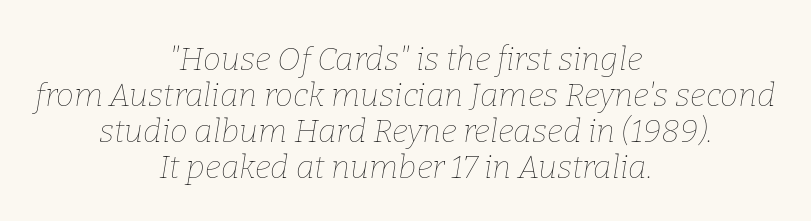
The image shows 32 px thin type, italic (leaning right); set centered, tight line spacing (1.13x), normal letter spacing, not underlined; low stroke contrast and a medium x-height.
